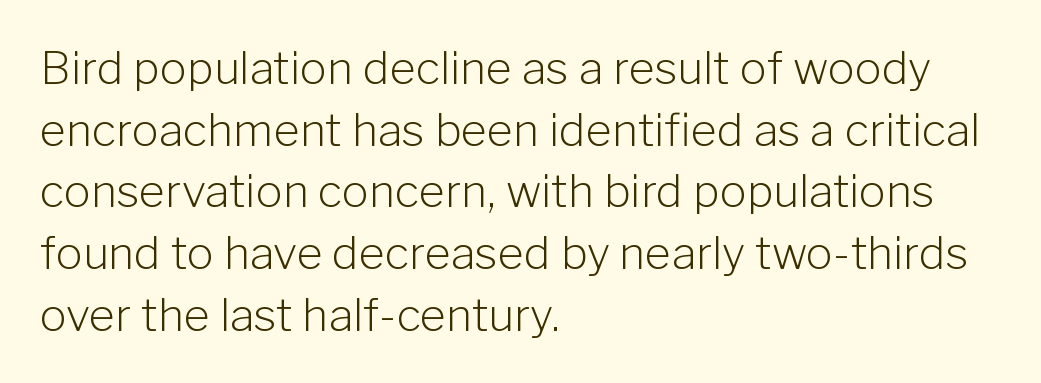
This sample uses plain, unmodified letter spacing. Check under the words: just untouched page. Notice how the stems are strictly vertical — no italics here. Where is the straight margin? On the left. Regular leading. Proportional: the letters do not fall into vertical columns.
